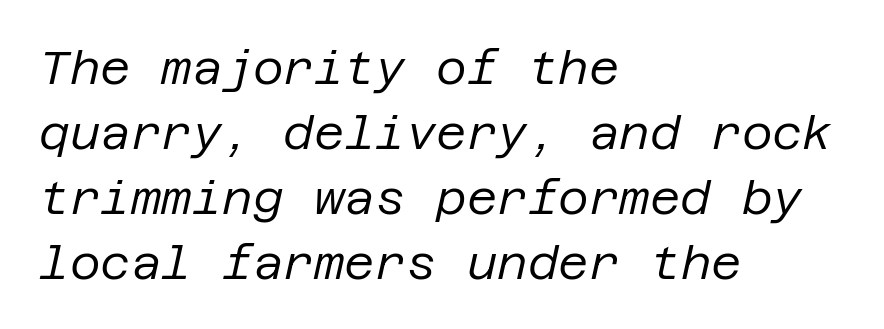
The image shows 47 px regular-weight type, italic (leaning right); set left-aligned, normal line spacing (1.38x), normal letter spacing, not underlined; low stroke contrast and a large x-height.
